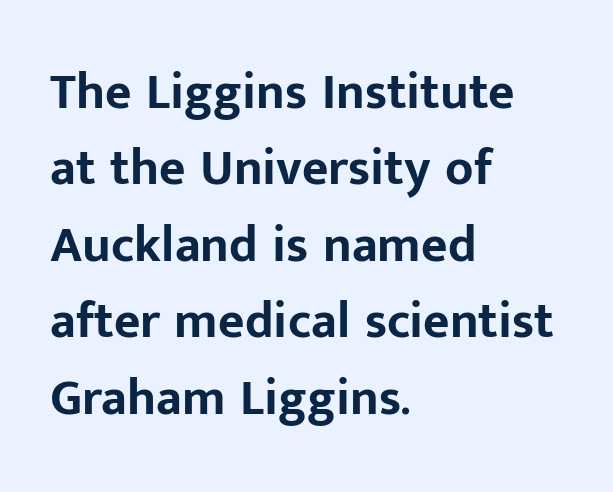
{"serif": "no", "italic": "no", "bold": "yes", "weight": "bold", "width": "normal", "stroke_contrast": "low", "x_height": "medium", "monospaced": "no", "underline": "no", "align": "left", "line_spacing": "normal", "line_spacing_ratio": 1.5, "letter_spacing": "normal", "letter_spacing_em": 0.0, "glyph_px": 51}
